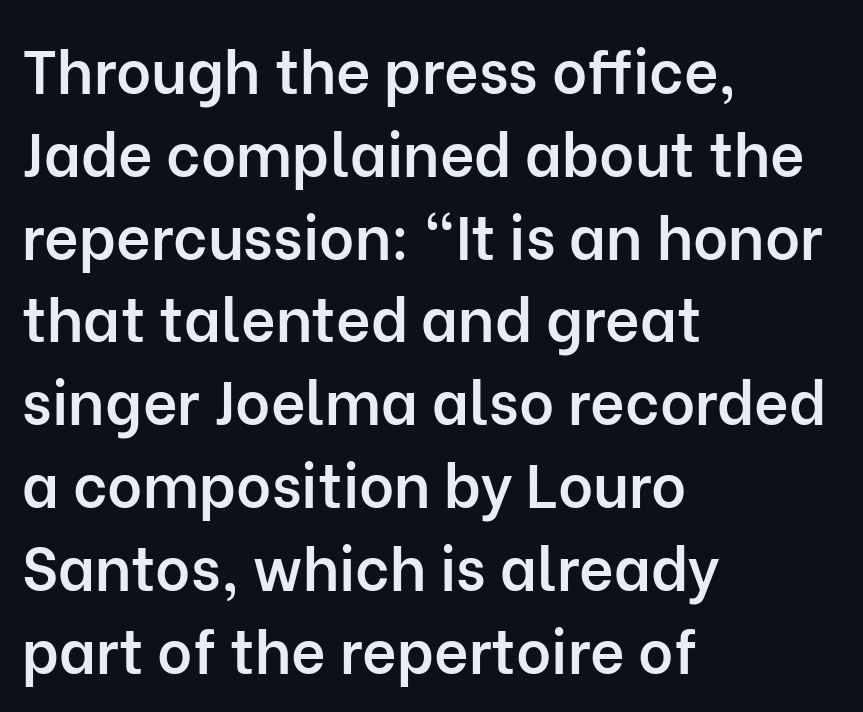
Horizontally, the lines are justified to the leading edge only. Quick note: underline off. Is there much room between lines? A standard amount, neither cramped nor airy. Varying glyph widths throughout — classic text-font behaviour. Each letter's strokes conclude bluntly, with no projecting serifs. Does extra space separate the letters? No, they use regular spacing.
